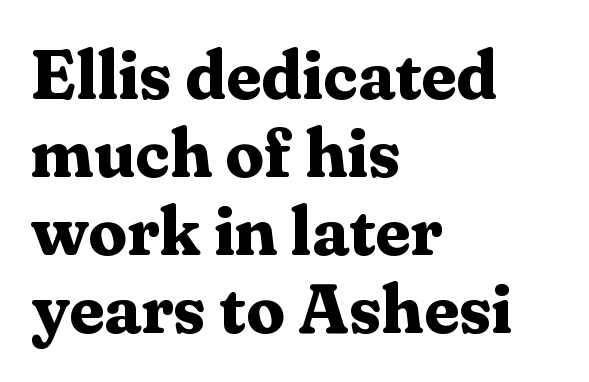
{"serif": "yes", "italic": "no", "bold": "yes", "weight": "bold", "width": "normal", "stroke_contrast": "medium", "x_height": "medium", "monospaced": "no", "underline": "no", "align": "left", "line_spacing": "tight", "line_spacing_ratio": 1.13, "letter_spacing": "normal", "letter_spacing_em": 0.0, "glyph_px": 69}
